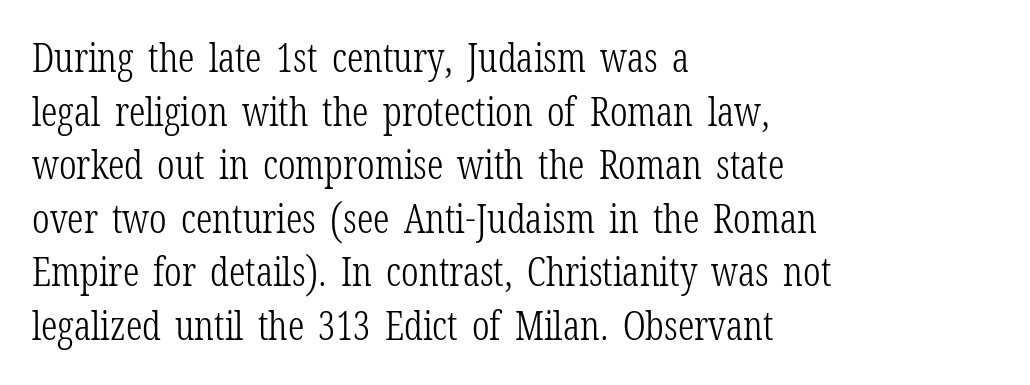
Q: Is the text bold? A: No.
Q: Is the text italic (slanted)? A: No, it is upright.
Q: Is the typeface a serif or a sans-serif typeface? A: Serif.
Q: Is the text underlined? A: No.
Q: How is the paragraph aligned? A: Left-aligned.
Q: Is the spacing between letters normal or unusually wide? A: Normal.
Q: Is the spacing between lines tight, normal or loose? A: Normal.
Q: Width (condensed, normal, or wide)? A: Condensed.
Q: Stroke contrast? A: Low.
Q: x-height? A: Medium.
Q: Monospaced? A: No.
